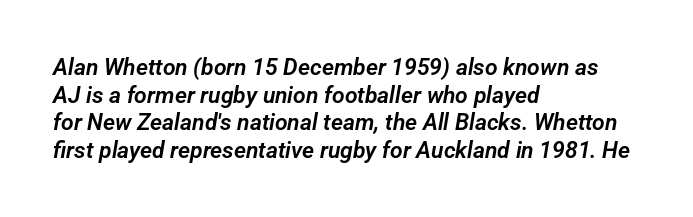
{"underline": "no", "align": "left", "line_spacing_ratio": 1.2, "letter_spacing": "normal", "letter_spacing_em": 0.0, "glyph_px": 23}
